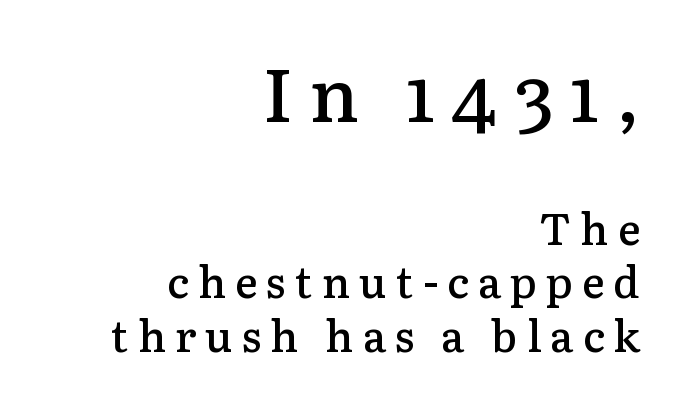
Q: Is the text bold? A: Semi-bold.
Q: Is the text italic (slanted)? A: No, it is upright.
Q: Is the typeface a serif or a sans-serif typeface? A: Serif.
Q: Is the text underlined? A: No.
Q: How is the paragraph aligned? A: Right-aligned.
Q: Is the spacing between letters normal or unusually wide? A: Unusually wide.
Q: Is the spacing between lines tight, normal or loose? A: Normal.
Q: Which block of text is set in a larger size, the first (top) or the second (bottom)? A: The first (top) one.
Q: Width (condensed, normal, or wide)? A: Normal.
Q: Stroke contrast? A: Low.
Q: x-height? A: Medium.
Q: Monospaced? A: No.
